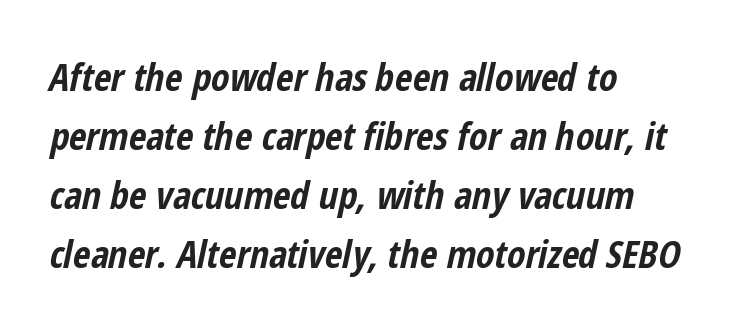
In terms of posture, this sample is oblique. This sample has the flowing, uneven cadence of proportional lettering. Interline gaps are of average width in this sample. The text block is weighted toward the left margin, trailing off unevenly rightward.
